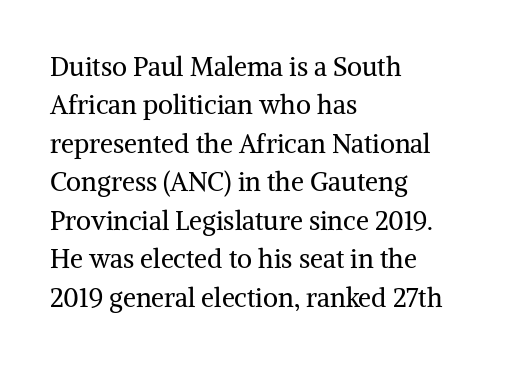
Q: Is the text bold? A: No.
Q: Is the text italic (slanted)? A: No, it is upright.
Q: Is the text underlined? A: No.
Q: How is the paragraph aligned? A: Left-aligned.
Q: Is the spacing between letters normal or unusually wide? A: Normal.
Q: Is the spacing between lines tight, normal or loose? A: Normal.
